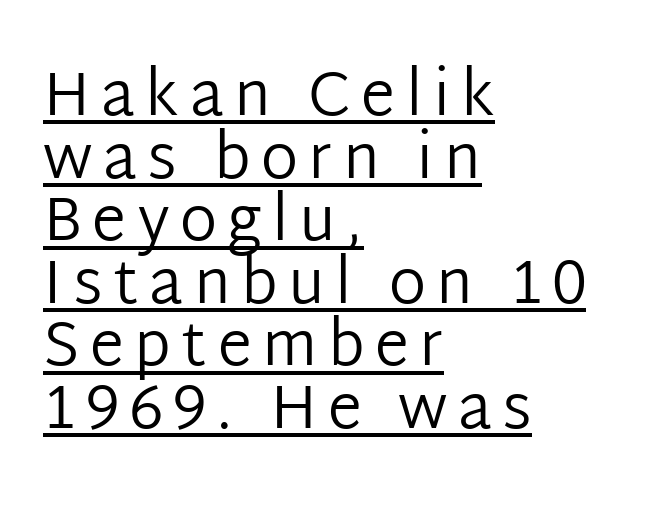
Q: Is the text bold? A: No.
Q: Is the text italic (slanted)? A: No, it is upright.
Q: Is the typeface a serif or a sans-serif typeface? A: Sans-serif.
Q: Is the text underlined? A: Yes.
Q: How is the paragraph aligned? A: Left-aligned.
Q: Is the spacing between lines tight, normal or loose? A: Tight.
Q: Width (condensed, normal, or wide)? A: Normal.
Q: Stroke contrast? A: Low.
Q: x-height? A: Medium.
Q: Monospaced? A: No.
